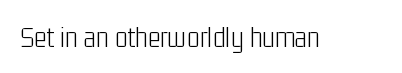
Q: Is the text bold? A: No.
Q: Is the text italic (slanted)? A: No, it is upright.
Q: Is the typeface a serif or a sans-serif typeface? A: Sans-serif.
Q: Is the text underlined? A: No.
Q: Is the spacing between letters normal or unusually wide? A: Normal.
Q: Width (condensed, normal, or wide)? A: Condensed.
Q: Stroke contrast? A: Low.
Q: x-height? A: Medium.
Q: Monospaced? A: No.
